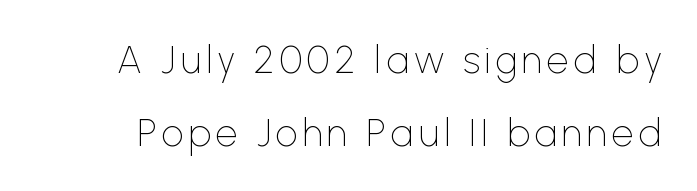
Posture: straight, roman, zero tilt. The typeface has the unassuming heft of standard copy or less. Spacing verdict: proportional, widths tailored to each character. Nope, no serifs anywhere on these letters.
